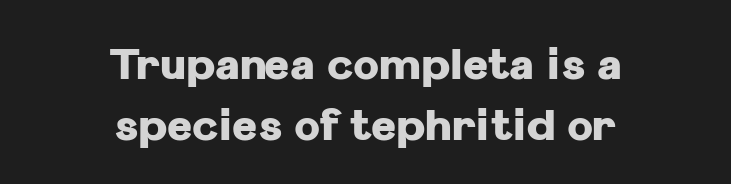
The image shows 43 px heavy sans-serif type, upright; set centered, normal line spacing (1.42x), normal letter spacing, not underlined; low stroke contrast and a medium x-height.
